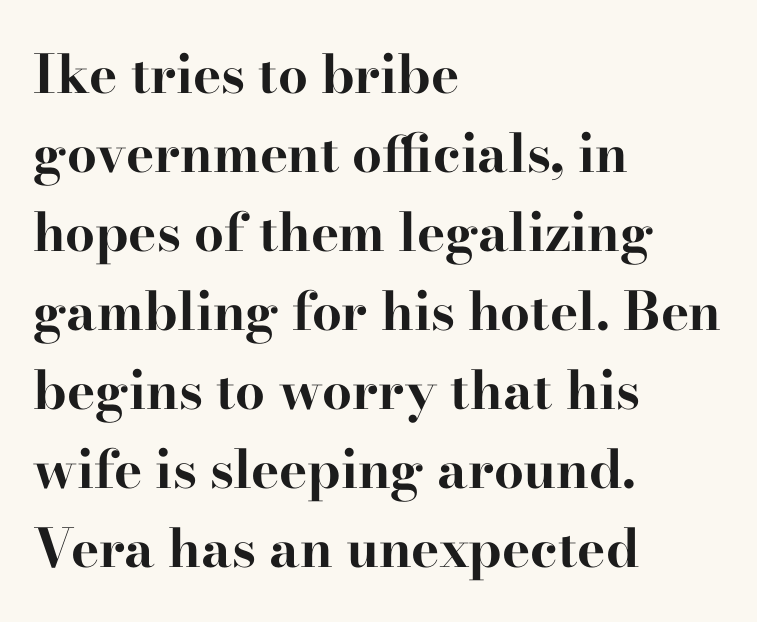
The image shows 53 px bold, wide serif type, upright; set left-aligned, normal line spacing (1.49x), normal letter spacing, not underlined; high stroke contrast and a small x-height.
